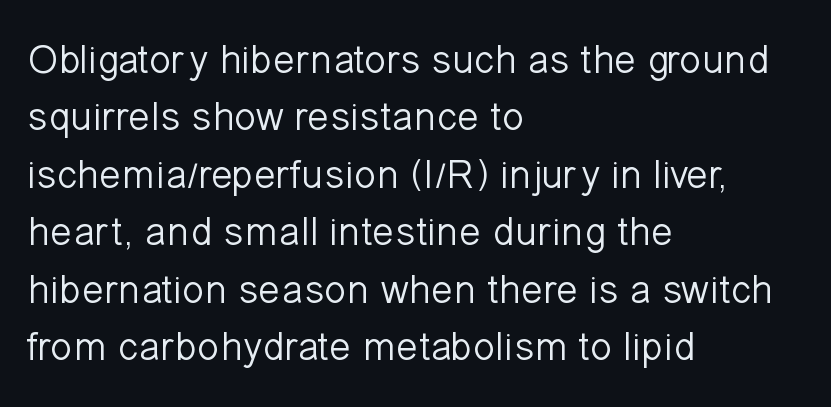
{"serif": "no", "italic": "no", "bold": "no", "weight": "light", "width": "normal", "stroke_contrast": "low", "x_height": "medium", "monospaced": "no", "underline": "no", "align": "left", "line_spacing": "normal", "line_spacing_ratio": 1.4, "letter_spacing": "normal", "letter_spacing_em": 0.0, "glyph_px": 41}
